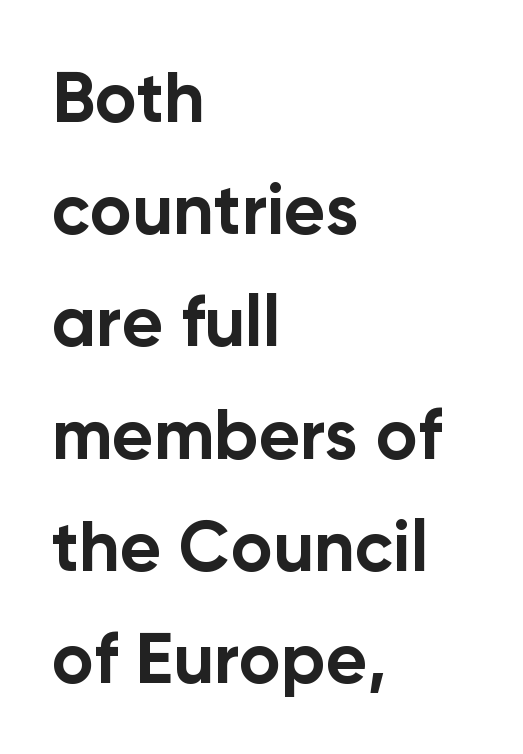
These words are printed bold, with thick strokes throughout. Casual observation: everything's shoved over to the left. This block has exactly the height ordinary leading produces. Tracking here is standard; glyphs follow each other at the usual distance. These lines are rendered in a variable-pitch font. Anything drawn beneath the words? Only blank space.
